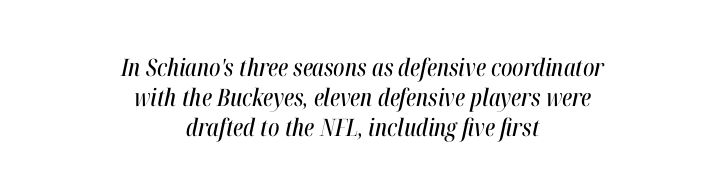
The image shows 24 px text type, italic (leaning right); set centered, line spacing 1.24x, normal letter spacing, not underlined.
